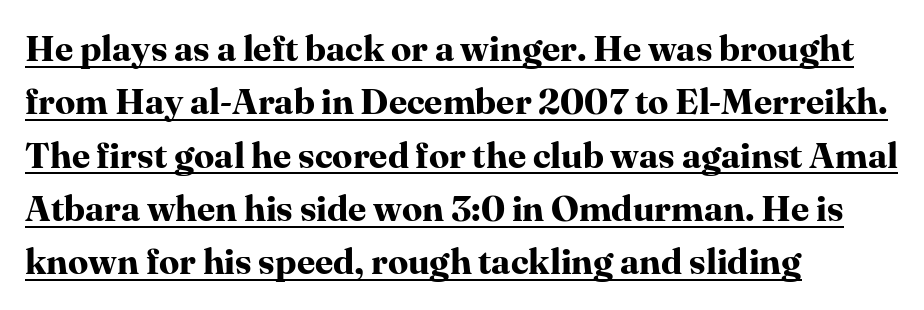
Q: Is the text bold? A: Yes.
Q: Is the text italic (slanted)? A: No, it is upright.
Q: Is the typeface a serif or a sans-serif typeface? A: Serif.
Q: Is the text underlined? A: Yes.
Q: How is the paragraph aligned? A: Left-aligned.
Q: Is the spacing between letters normal or unusually wide? A: Normal.
Q: Is the spacing between lines tight, normal or loose? A: Normal.
Q: Width (condensed, normal, or wide)? A: Normal.
Q: Stroke contrast? A: High.
Q: x-height? A: Medium.
Q: Monospaced? A: No.
